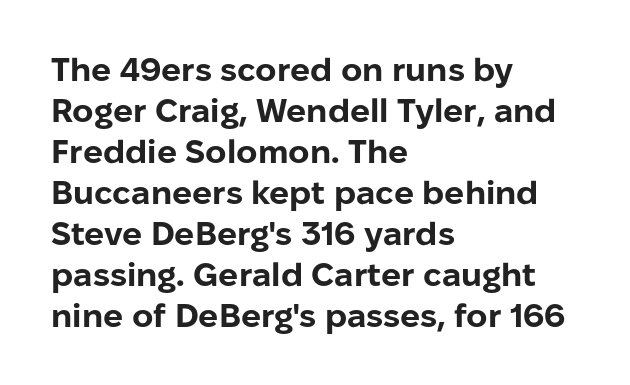
The image shows 33 px bold sans-serif type, upright; set left-aligned, line spacing 1.24x, normal letter spacing, not underlined; low stroke contrast and a medium x-height.
